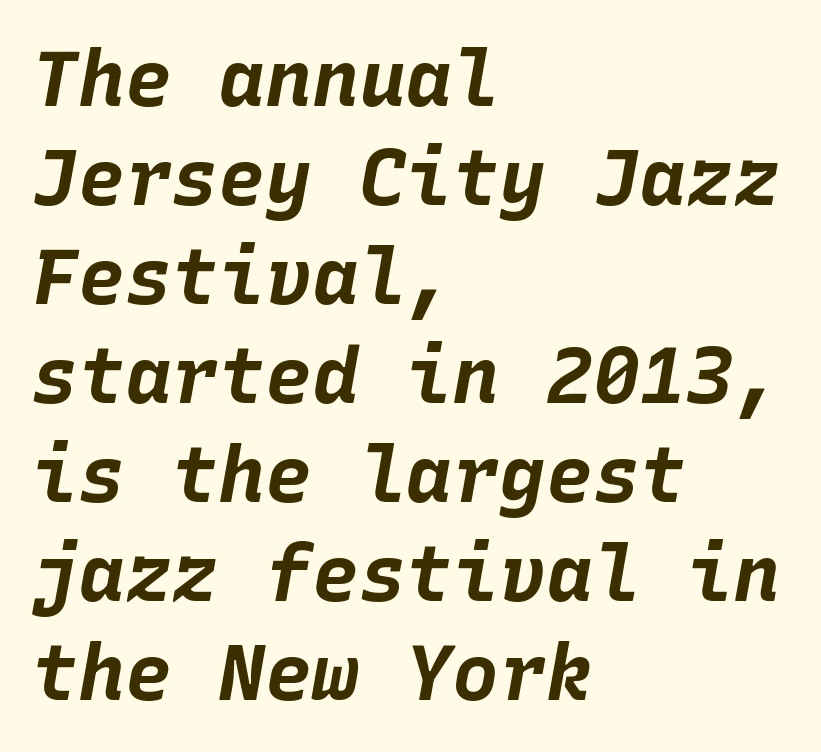
{"italic": "yes", "lean": "right", "slant_degrees": 10, "bold": "yes", "weight": "bold", "width": "normal", "stroke_contrast": "low", "x_height": "large", "monospaced": "yes", "underline": "no", "align": "left", "line_spacing": "normal", "line_spacing_ratio": 1.27, "letter_spacing": "normal", "letter_spacing_em": 0.0, "glyph_px": 78}
